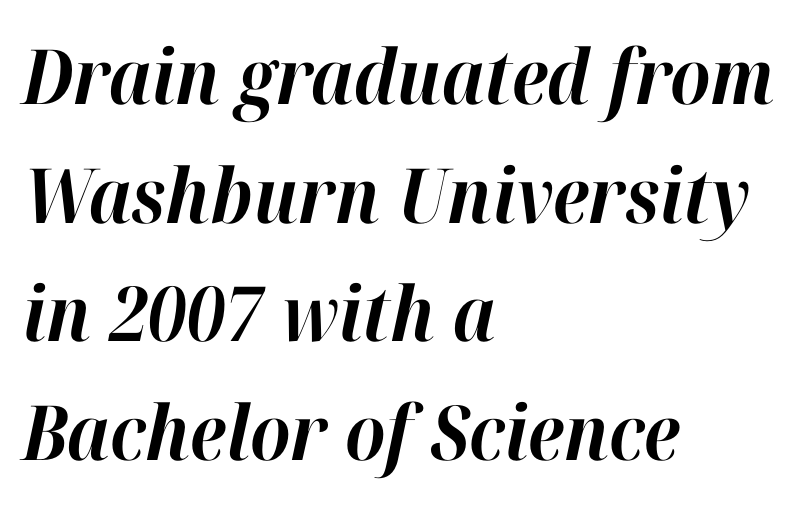
The image shows 76 px bold type, italic (leaning right); set left-aligned, normal line spacing (1.56x), normal letter spacing, not underlined; high stroke contrast and a medium x-height.
